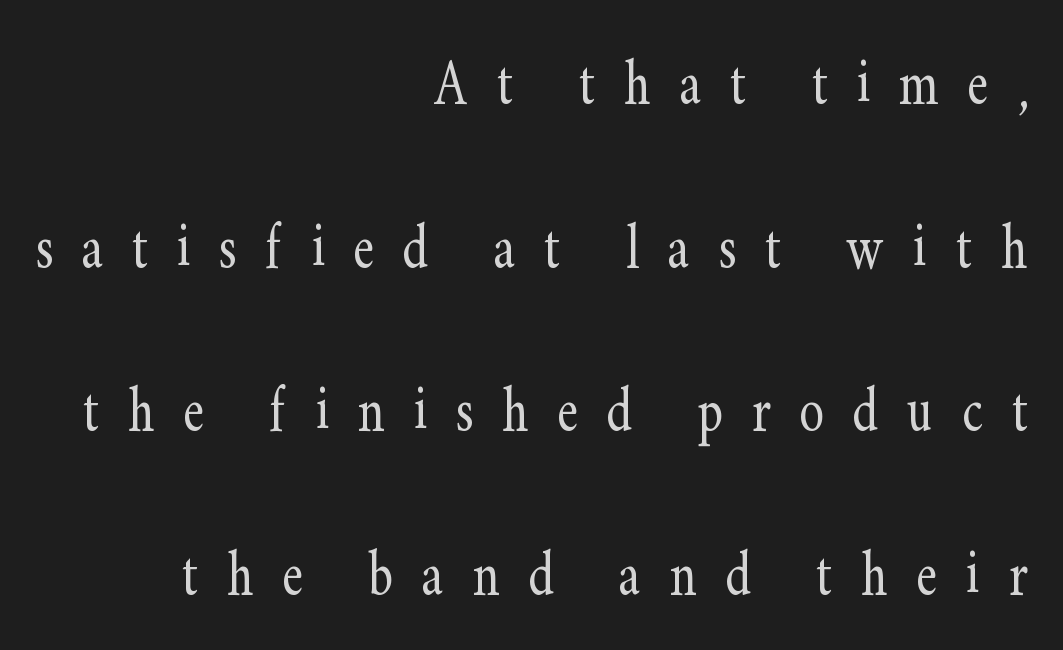
Q: Is the text bold? A: No.
Q: Is the text italic (slanted)? A: No, it is upright.
Q: Is the typeface a serif or a sans-serif typeface? A: Serif.
Q: Is the text underlined? A: No.
Q: How is the paragraph aligned? A: Right-aligned.
Q: Is the spacing between letters normal or unusually wide? A: Unusually wide.
Q: Is the spacing between lines tight, normal or loose? A: Loose.
Q: Width (condensed, normal, or wide)? A: Condensed.
Q: Stroke contrast? A: Low.
Q: x-height? A: Small.
Q: Monospaced? A: No.
